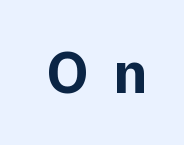
Q: Is the text bold? A: Yes.
Q: Is the text italic (slanted)? A: No, it is upright.
Q: Is the typeface a serif or a sans-serif typeface? A: Sans-serif.
Q: Is the text underlined? A: No.
Q: Is the spacing between letters normal or unusually wide? A: Unusually wide.
Q: Width (condensed, normal, or wide)? A: Normal.
Q: Stroke contrast? A: Low.
Q: x-height? A: Medium.
Q: Monospaced? A: No.
